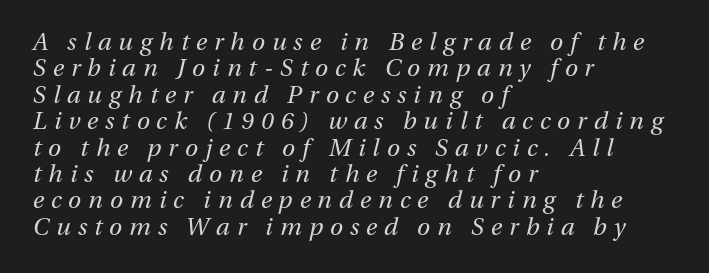
{"italic": "yes", "lean": "right", "slant_degrees": 13, "bold": "no", "underline": "no", "align": "left", "line_spacing": "tight", "line_spacing_ratio": 1.1, "letter_spacing": "wide", "letter_spacing_em": 0.29, "glyph_px": 24}
